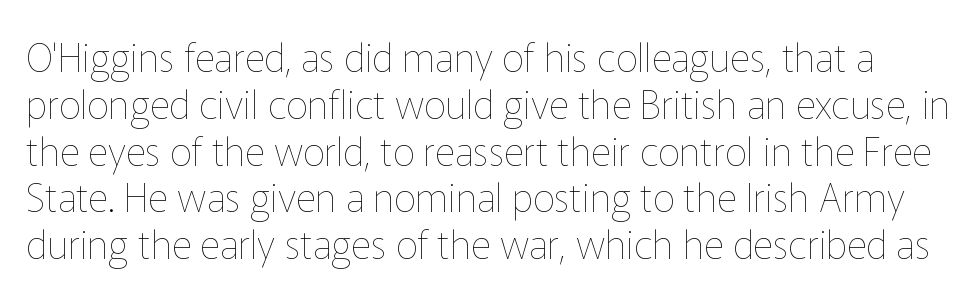
{"italic": "no", "bold": "no", "weight": "thin", "width": "normal", "stroke_contrast": "low", "x_height": "medium", "monospaced": "no", "underline": "no", "line_spacing_ratio": 1.2, "letter_spacing": "normal", "letter_spacing_em": 0.0, "glyph_px": 39}
